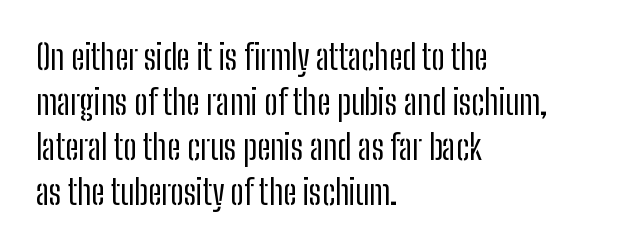
{"serif": "no", "italic": "no", "bold": "no", "weight": "regular", "width": "condensed", "stroke_contrast": "low", "x_height": "medium", "monospaced": "no", "underline": "no", "align": "left", "line_spacing": "normal", "line_spacing_ratio": 1.32, "letter_spacing": "normal", "letter_spacing_em": 0.0, "glyph_px": 34}
